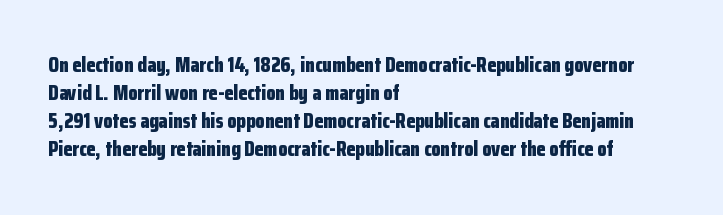
Q: Is the text bold? A: Yes.
Q: Is the text italic (slanted)? A: No, it is upright.
Q: Is the text underlined? A: No.
Q: How is the paragraph aligned? A: Left-aligned.
Q: Is the spacing between letters normal or unusually wide? A: Normal.
Q: Is the spacing between lines tight, normal or loose? A: Normal.
